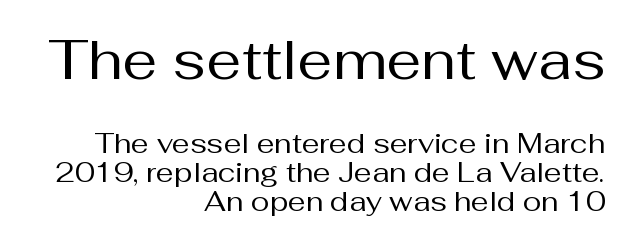
The string is rendered with underlining switched off. Nope, not italic — everything's standing straight. Do the characters align in a grid? No, the font is proportional. These lines are set flush right with a ragged left edge. Size hierarchy here favors the leading block over the trailing one. Note: no serifs on the glyphs.
